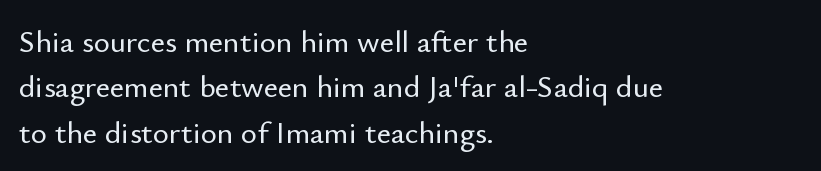
Q: Is the text italic (slanted)? A: No, it is upright.
Q: Is the typeface a serif or a sans-serif typeface? A: Sans-serif.
Q: Is the text underlined? A: No.
Q: How is the paragraph aligned? A: Left-aligned.
Q: Is the spacing between letters normal or unusually wide? A: Normal.
Q: Is the spacing between lines tight, normal or loose? A: Normal.
Q: Width (condensed, normal, or wide)? A: Normal.
Q: Stroke contrast? A: Low.
Q: x-height? A: Small.
Q: Monospaced? A: No.
